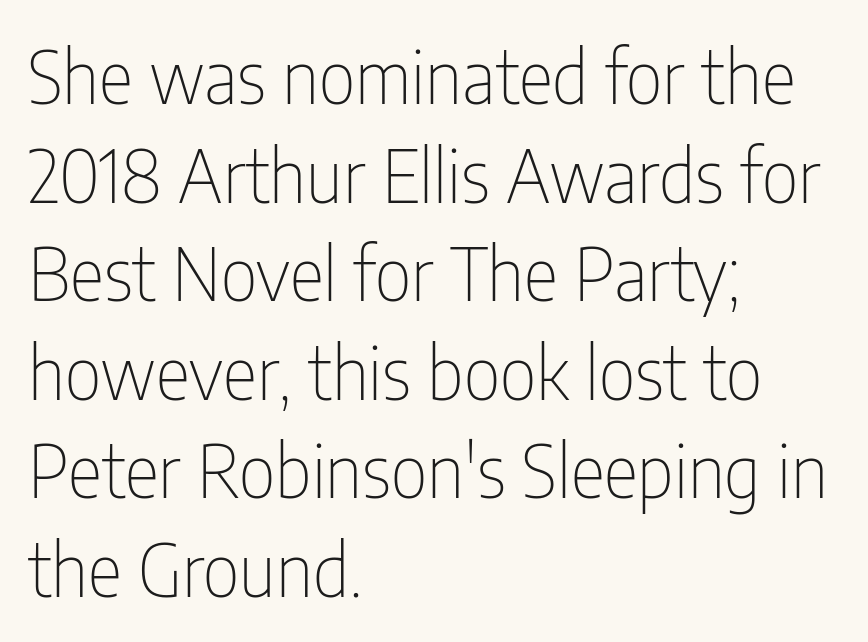
{"serif": "no", "italic": "no", "bold": "no", "weight": "thin", "width": "condensed", "stroke_contrast": "low", "x_height": "medium", "monospaced": "no", "underline": "no", "align": "left", "line_spacing": "normal", "line_spacing_ratio": 1.35, "letter_spacing": "normal", "letter_spacing_em": 0.0, "glyph_px": 73}
